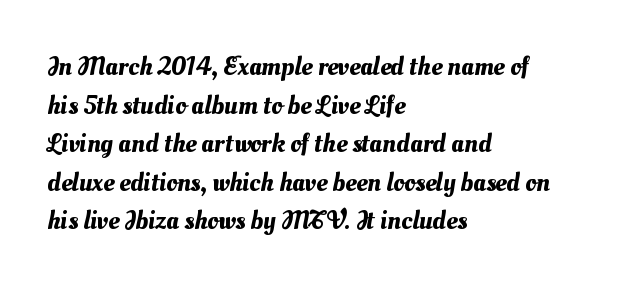
{"underline": "no", "align": "left", "line_spacing": "normal", "line_spacing_ratio": 1.43, "letter_spacing": "normal", "letter_spacing_em": 0.0, "glyph_px": 27}
